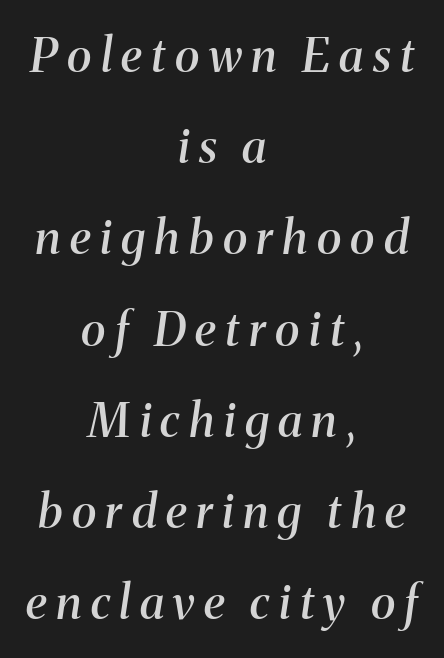
The image shows 47 px semibold serif type, italic (leaning right); set centered, loose line spacing (1.94x), unusually wide letter spacing (+0.2 em), not underlined; medium stroke contrast and a medium x-height.
